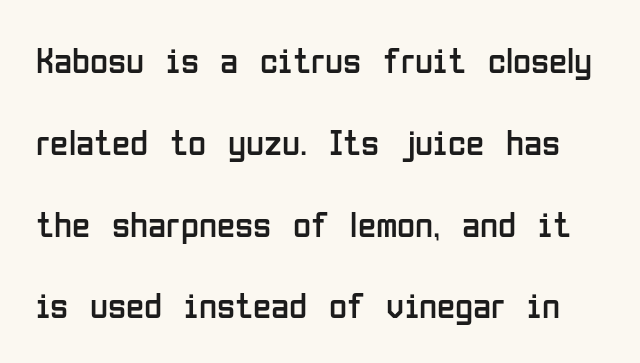
You could not count columns in this text — the font is proportionally spaced. Nothing unusual about the tracking: characters are spaced as the font intends. It's the straight-up-and-down kind of type. Airy leading.
